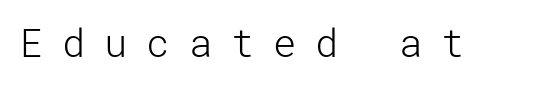
Q: Is the text bold? A: No.
Q: Is the text italic (slanted)? A: No, it is upright.
Q: Is the typeface a serif or a sans-serif typeface? A: Sans-serif.
Q: Is the text underlined? A: No.
Q: Is the spacing between letters normal or unusually wide? A: Unusually wide.
Q: Width (condensed, normal, or wide)? A: Normal.
Q: Stroke contrast? A: Low.
Q: x-height? A: Medium.
